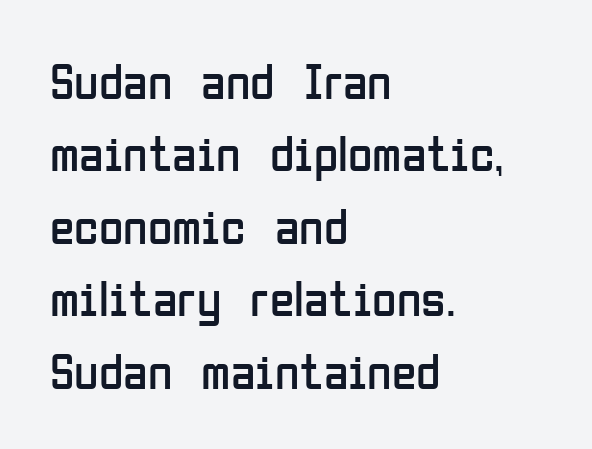
Q: Is the text bold? A: No.
Q: Is the text italic (slanted)? A: No, it is upright.
Q: Is the typeface a serif or a sans-serif typeface? A: Sans-serif.
Q: Is the text underlined? A: No.
Q: How is the paragraph aligned? A: Left-aligned.
Q: Is the spacing between letters normal or unusually wide? A: Normal.
Q: Is the spacing between lines tight, normal or loose? A: Normal.
Q: Width (condensed, normal, or wide)? A: Condensed.
Q: Stroke contrast? A: Low.
Q: x-height? A: Medium.
Q: Monospaced? A: No.
